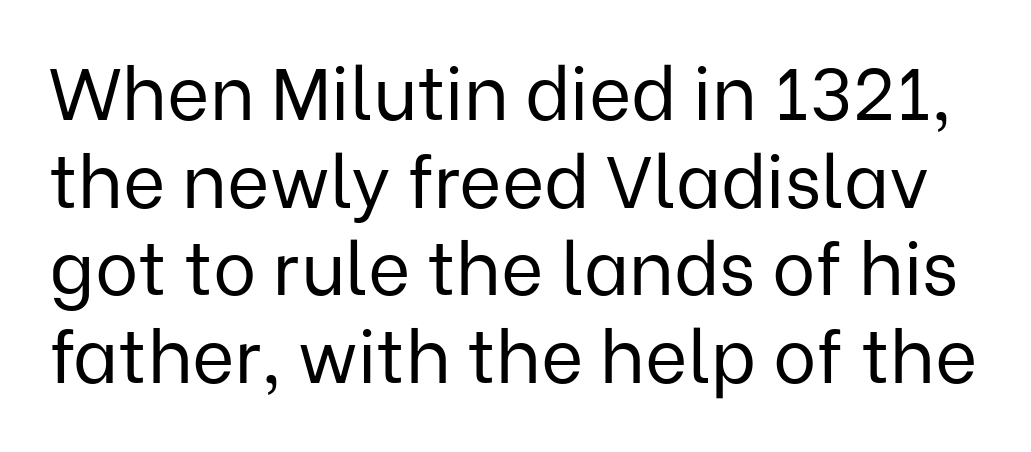
{"serif": "no", "italic": "no", "bold": "no", "weight": "regular", "width": "normal", "stroke_contrast": "low", "x_height": "medium", "monospaced": "no", "underline": "no", "line_spacing_ratio": 1.2, "letter_spacing": "normal", "letter_spacing_em": 0.0, "glyph_px": 73}
